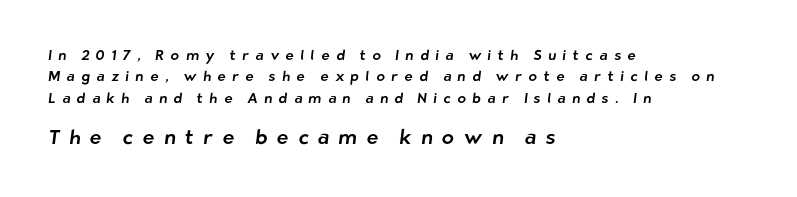
The image shows 20 px text type; set left-aligned, normal line spacing (1.53x), unusually wide letter spacing (+0.47 em), not underlined; the second (bottom) block is 1.43x larger.
